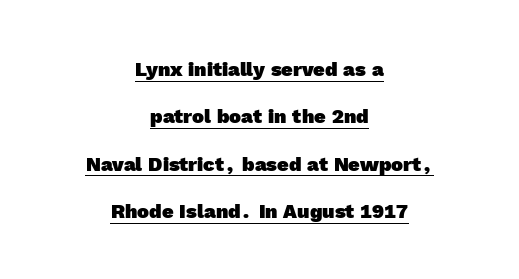
{"bold": "yes", "underline": "yes", "align": "center", "line_spacing": "loose", "line_spacing_ratio": 2.37, "letter_spacing": "normal", "letter_spacing_em": 0.0, "glyph_px": 20}
